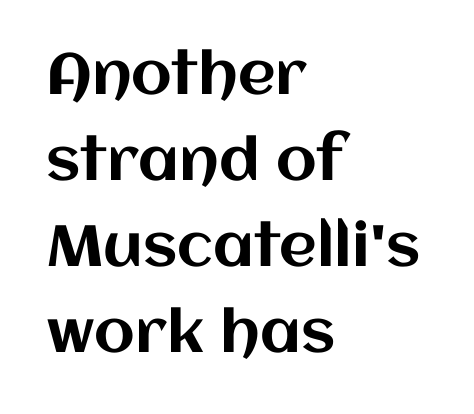
The rendering uses natural spacing where letterforms have individual widths. Standard letterfit; no display-style spreading of the glyphs. The line-height multiplier appears to be the usual default. The font's upright variant was chosen for this text. The lines are quadded left.
